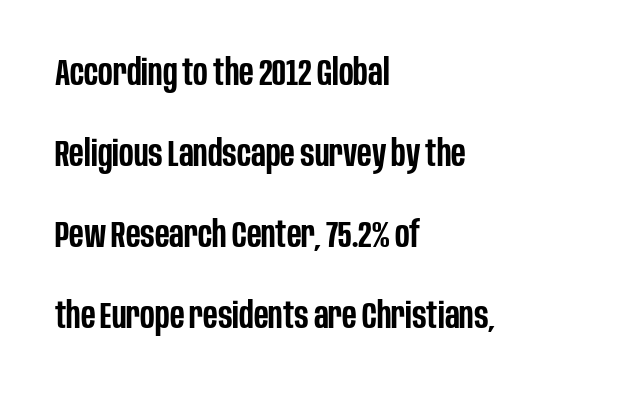
Q: Is the text bold? A: Semi-bold.
Q: Is the text italic (slanted)? A: No, it is upright.
Q: Is the typeface a serif or a sans-serif typeface? A: Sans-serif.
Q: Is the text underlined? A: No.
Q: How is the paragraph aligned? A: Left-aligned.
Q: Is the spacing between letters normal or unusually wide? A: Normal.
Q: Is the spacing between lines tight, normal or loose? A: Loose.
Q: Width (condensed, normal, or wide)? A: Condensed.
Q: Stroke contrast? A: Low.
Q: x-height? A: Large.
Q: Monospaced? A: No.
